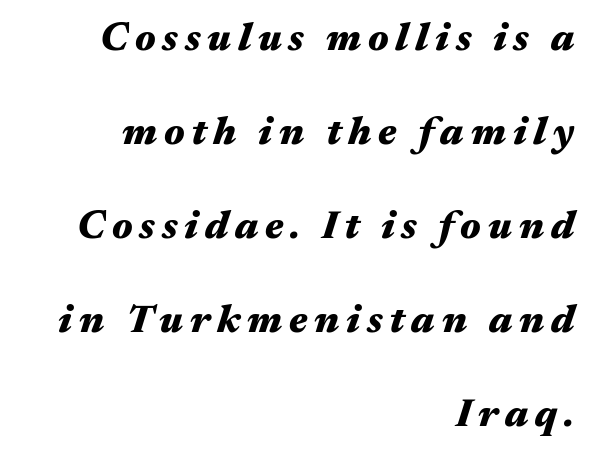
The image shows 40 px heavy, wide type, italic (leaning right); set right-aligned, loose line spacing (2.35x), not underlined; medium stroke contrast and a medium x-height.
